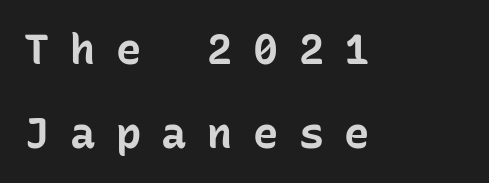
Q: Is the text bold? A: Yes.
Q: Is the text italic (slanted)? A: No, it is upright.
Q: Is the typeface a serif or a sans-serif typeface? A: Sans-serif.
Q: Is the text underlined? A: No.
Q: How is the paragraph aligned? A: Left-aligned.
Q: Is the spacing between letters normal or unusually wide? A: Unusually wide.
Q: Is the spacing between lines tight, normal or loose? A: Loose.
Q: Width (condensed, normal, or wide)? A: Normal.
Q: Stroke contrast? A: Low.
Q: x-height? A: Medium.
Q: Monospaced? A: Yes.
